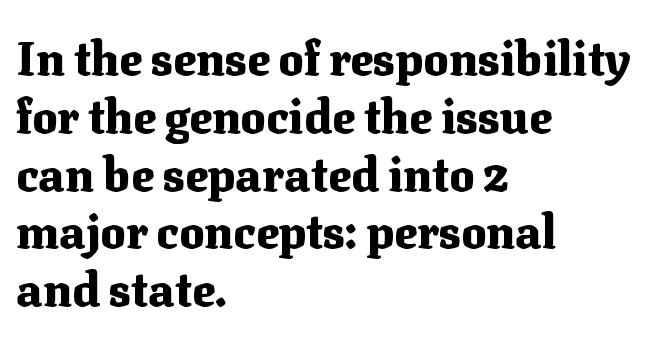
{"serif": "yes", "italic": "no", "bold": "yes", "weight": "heavy", "width": "normal", "stroke_contrast": "medium", "x_height": "medium", "monospaced": "no", "underline": "no", "align": "left", "line_spacing_ratio": 1.23, "letter_spacing": "normal", "letter_spacing_em": 0.0, "glyph_px": 47}
